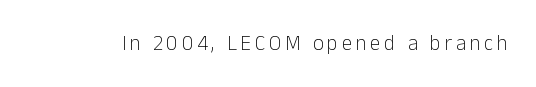
The image shows 21 px text type, upright; set not underlined.
